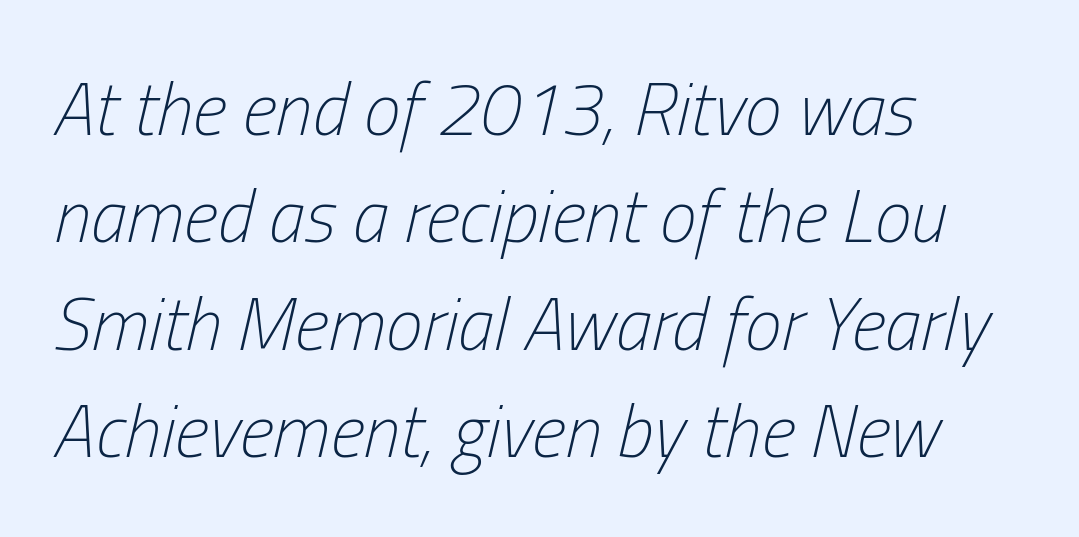
Q: Is the text bold? A: No.
Q: Is the text italic (slanted)? A: Yes, it leans right by about 13 degrees.
Q: Is the text underlined? A: No.
Q: How is the paragraph aligned? A: Left-aligned.
Q: Is the spacing between letters normal or unusually wide? A: Normal.
Q: Is the spacing between lines tight, normal or loose? A: Normal.
Q: Width (condensed, normal, or wide)? A: Condensed.
Q: Stroke contrast? A: Low.
Q: x-height? A: Medium.
Q: Monospaced? A: No.
